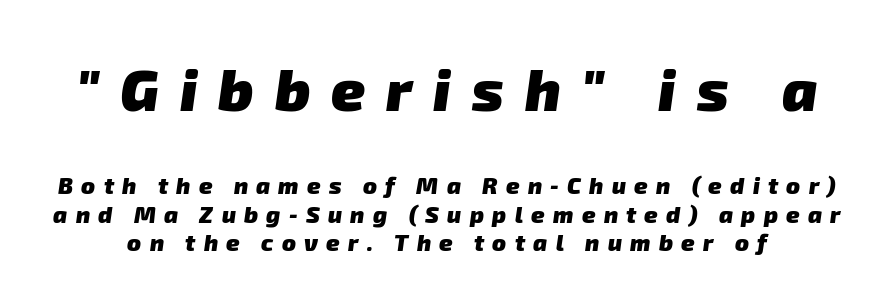
{"serif": "no", "bold": "yes", "weight": "heavy", "width": "normal", "stroke_contrast": "low", "x_height": "medium", "monospaced": "no", "underline": "no", "line_spacing": "normal", "line_spacing_ratio": 1.25, "letter_spacing": "wide", "letter_spacing_em": 0.36, "larger_block": "first", "size_ratio": 2.52, "glyph_px": 58}
